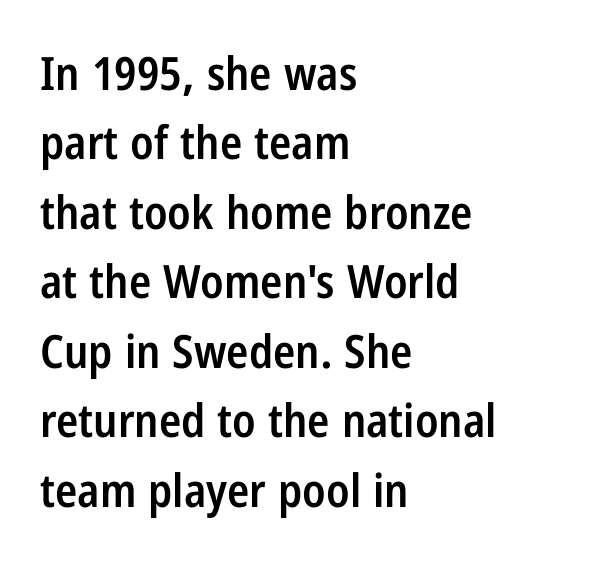
{"serif": "no", "italic": "no", "bold": "semi", "weight": "semibold", "width": "condensed", "stroke_contrast": "low", "x_height": "medium", "monospaced": "no", "underline": "no", "align": "left", "line_spacing": "normal", "line_spacing_ratio": 1.51, "letter_spacing": "normal", "letter_spacing_em": 0.0, "glyph_px": 46}
